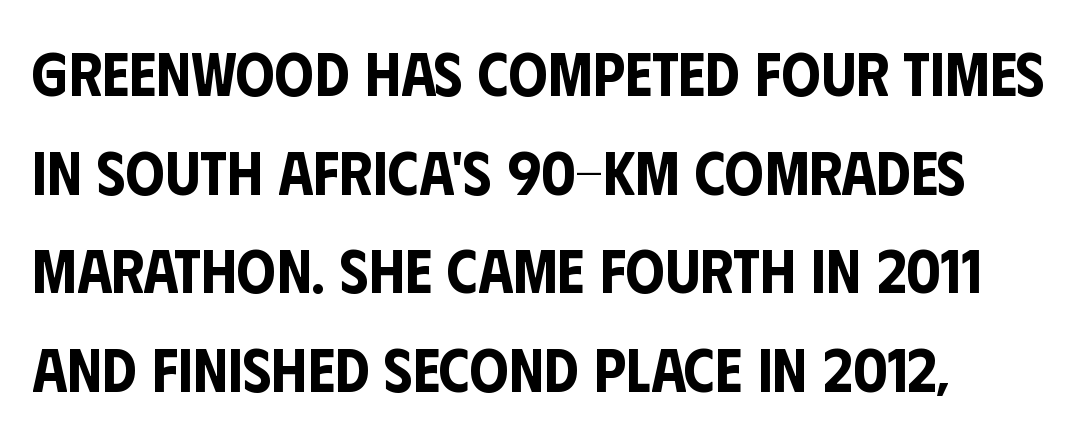
{"serif": "no", "italic": "no", "width": "condensed", "stroke_contrast": "low", "x_height": "large", "monospaced": "no", "underline": "no", "line_spacing": "normal", "line_spacing_ratio": 1.59, "letter_spacing": "normal", "letter_spacing_em": 0.0, "glyph_px": 62}
